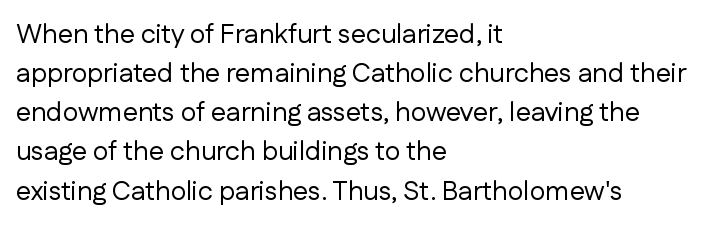
Default kerning and tracking; the words read as compact shapes. No heavy texture on the line: the type isn't bold. A roman cut, with each character standing at attention. Notice how the passage keeps a crisp vertical edge on the left only. Bare-footed words on every line.
